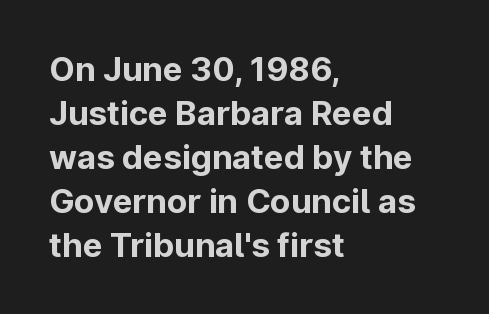
Q: Is the text bold? A: Yes.
Q: Is the text italic (slanted)? A: No, it is upright.
Q: Is the typeface a serif or a sans-serif typeface? A: Sans-serif.
Q: Is the text underlined? A: No.
Q: How is the paragraph aligned? A: Left-aligned.
Q: Is the spacing between letters normal or unusually wide? A: Normal.
Q: Is the spacing between lines tight, normal or loose? A: Normal.
Q: Width (condensed, normal, or wide)? A: Normal.
Q: Stroke contrast? A: Low.
Q: x-height? A: Medium.
Q: Monospaced? A: No.
